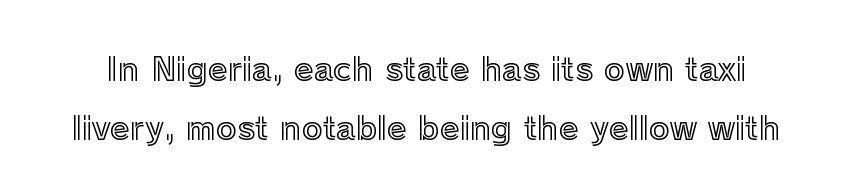
The tracking reads as untouched default to a designer's eye. Ordinary non-slanted type is in use. The foot of each line stays bare and open. The passage shown is typed in a proportional face where columns would drift.
